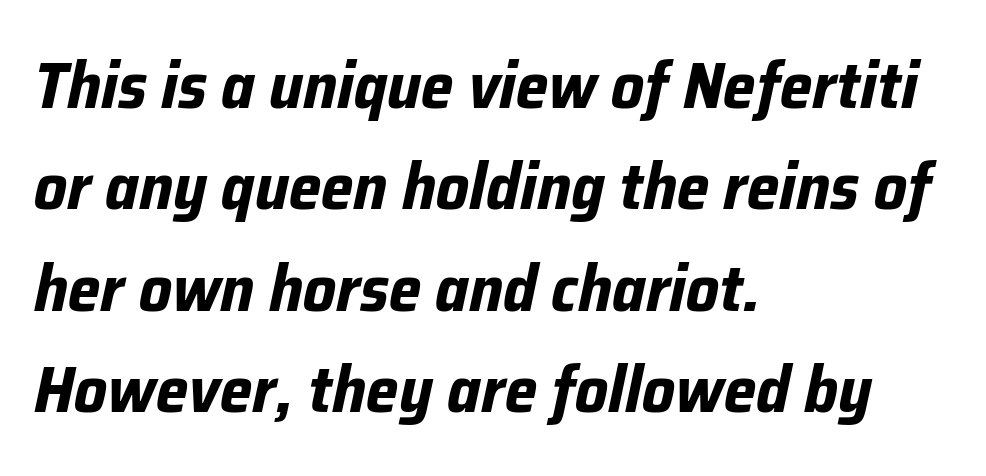
The image shows 65 px bold type, italic (leaning right); set left-aligned, normal line spacing (1.56x), normal letter spacing, not underlined; low stroke contrast and a medium x-height.
